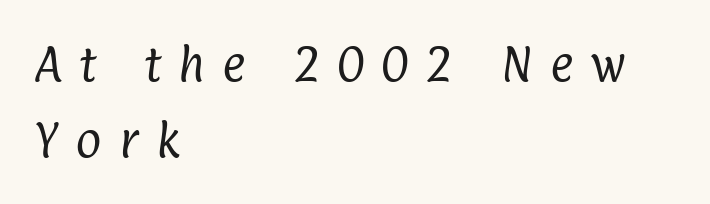
How would I describe the line gaps? Wide and relaxed. The words here are not underlined. Horizontally, the lines are justified to the leading edge only. Does the type have serifs? No, each stem ends abruptly. You could not count columns in this text — the font is proportionally spaced.
